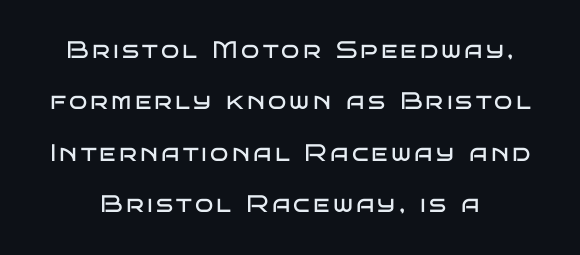
The image shows 24 px text type, upright; set centered, loose line spacing (2.14x), not underlined.
